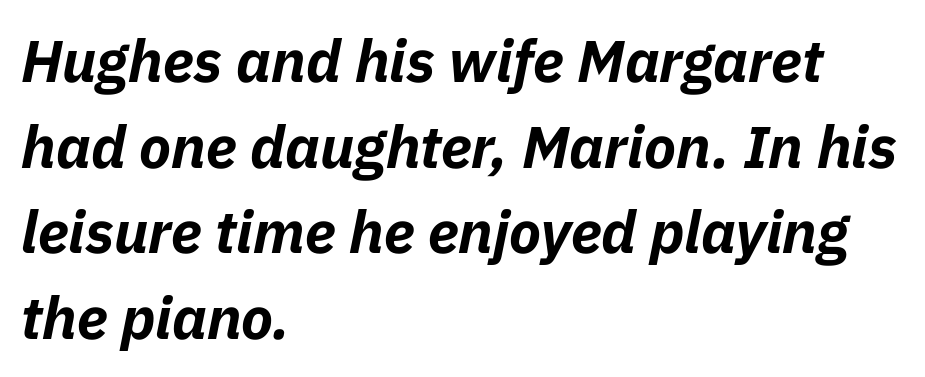
The image shows 59 px bold type, italic (leaning right); set left-aligned, normal line spacing (1.45x), normal letter spacing, not underlined; low stroke contrast and a medium x-height.
